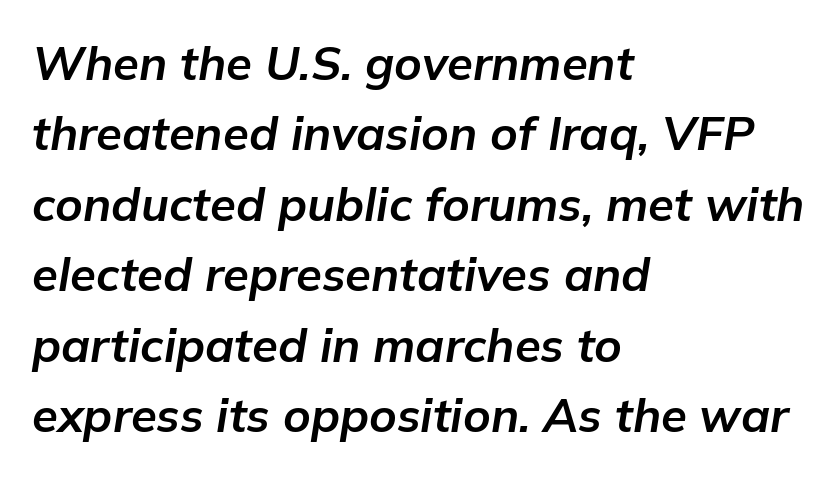
Q: Is the text bold? A: Yes.
Q: Is the text italic (slanted)? A: Yes, it leans right by about 9 degrees.
Q: Is the text underlined? A: No.
Q: How is the paragraph aligned? A: Left-aligned.
Q: Is the spacing between letters normal or unusually wide? A: Normal.
Q: Is the spacing between lines tight, normal or loose? A: Normal.
Q: Width (condensed, normal, or wide)? A: Normal.
Q: Stroke contrast? A: Low.
Q: x-height? A: Medium.
Q: Monospaced? A: No.
